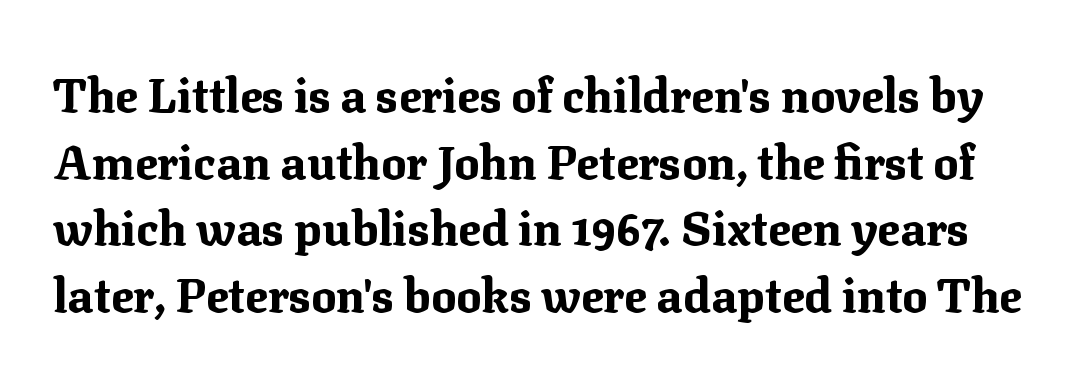
Tall strokes in this sample are plumb rather than angled. You could not count columns in this text — the font is proportionally spaced. This rendering leaves character spacing at its baseline value. The face used here is seriffed, in the tradition of book romans. Plenty of ink on the page — the face is bold. The space beneath each line is pristine and unruled.
